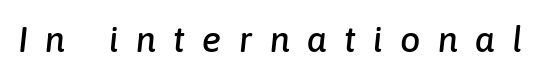
Q: Is the text italic (slanted)? A: Yes, it leans right by about 6 degrees.
Q: Is the text underlined? A: No.
Q: Is the spacing between letters normal or unusually wide? A: Unusually wide.
Q: Width (condensed, normal, or wide)? A: Normal.
Q: Stroke contrast? A: Low.
Q: x-height? A: Medium.
Q: Monospaced? A: No.
